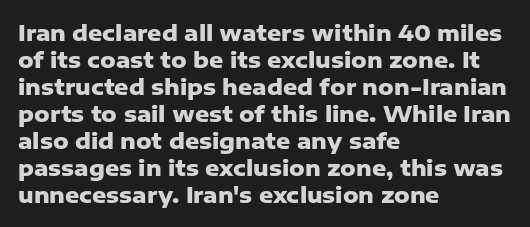
The image shows 22 px bold type, upright; set left-aligned, line spacing 1.23x, normal letter spacing, not underlined.
